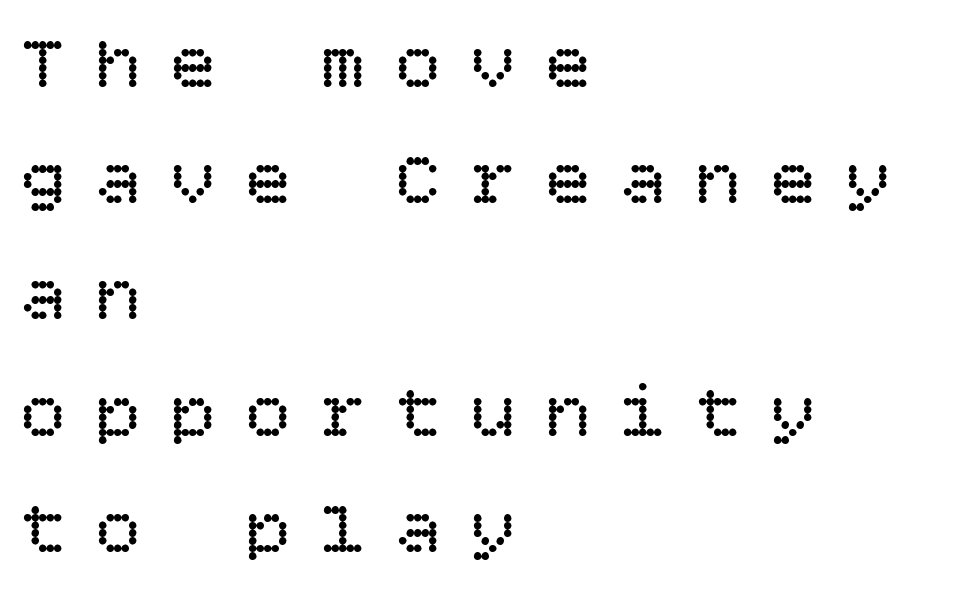
The image shows 75 px regular-weight type, upright; set left-aligned, normal line spacing (1.55x), unusually wide letter spacing (+0.4 em), not underlined; low stroke contrast and a large x-height.
